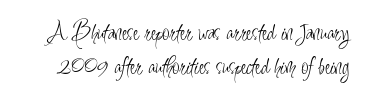
{"bold": "no", "underline": "no", "line_spacing": "normal", "line_spacing_ratio": 1.32, "letter_spacing": "normal", "letter_spacing_em": 0.0, "glyph_px": 26}
